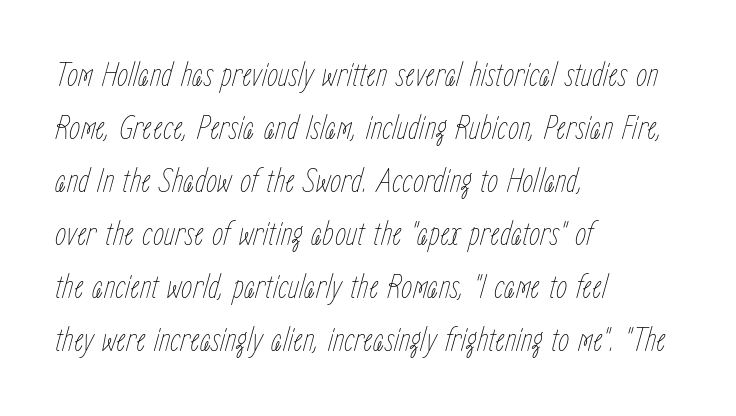
The image shows 36 px thin, condensed type, italic (leaning right); set left-aligned, normal line spacing (1.47x), normal letter spacing, not underlined; low stroke contrast and a medium x-height.
